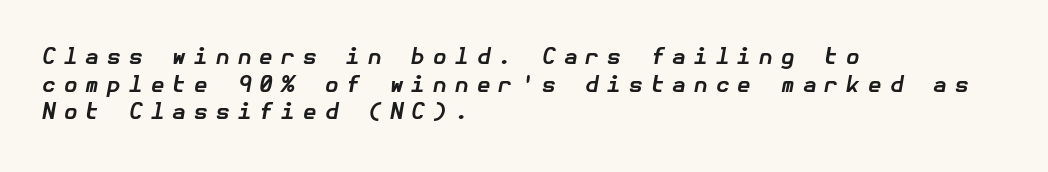
The image shows 22 px bold type, italic (leaning right); set left-aligned, normal line spacing (1.26x), unusually wide letter spacing (+0.37 em), not underlined.
